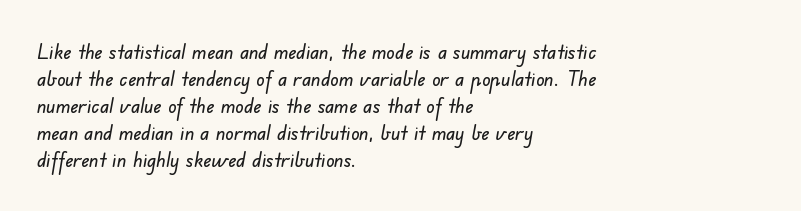
Q: Is the text underlined? A: No.
Q: How is the paragraph aligned? A: Left-aligned.
Q: Is the spacing between letters normal or unusually wide? A: Normal.
Q: Is the spacing between lines tight, normal or loose? A: Normal.
